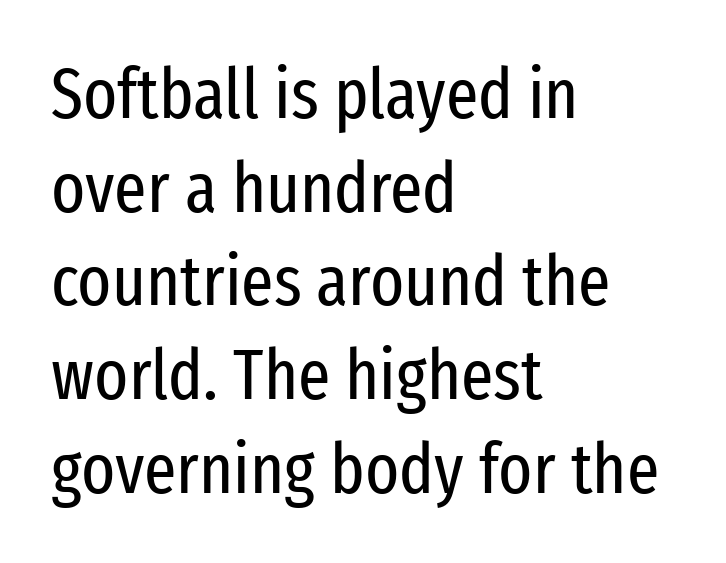
Caption: face not bold, strokes unweighted. Any mark beneath the type? The region is blank. This block has exactly the height ordinary leading produces. The font's upright variant was chosen for this text.
